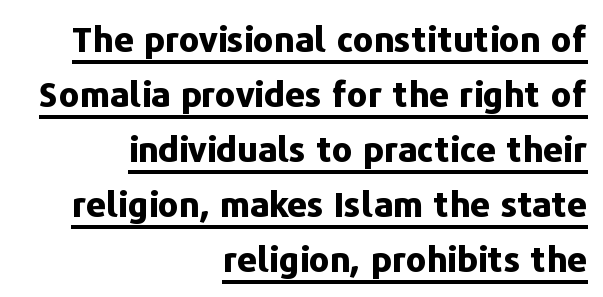
Q: Is the text bold? A: Yes.
Q: Is the text italic (slanted)? A: No, it is upright.
Q: Is the typeface a serif or a sans-serif typeface? A: Sans-serif.
Q: Is the text underlined? A: Yes.
Q: How is the paragraph aligned? A: Right-aligned.
Q: Is the spacing between letters normal or unusually wide? A: Normal.
Q: Is the spacing between lines tight, normal or loose? A: Normal.
Q: Width (condensed, normal, or wide)? A: Normal.
Q: Stroke contrast? A: Low.
Q: x-height? A: Medium.
Q: Monospaced? A: No.
